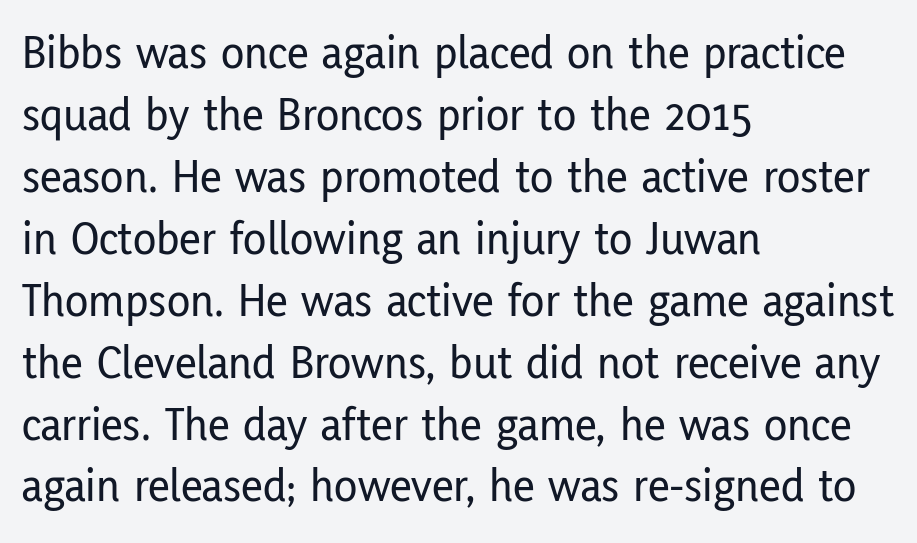
{"serif": "no", "italic": "no", "width": "condensed", "stroke_contrast": "low", "x_height": "medium", "monospaced": "no", "underline": "no", "align": "left", "line_spacing": "normal", "line_spacing_ratio": 1.29, "letter_spacing": "normal", "letter_spacing_em": 0.0, "glyph_px": 48}
